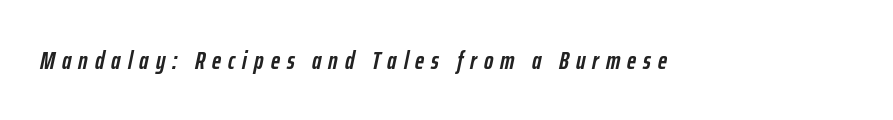
Q: Is the text bold? A: Yes.
Q: Is the text italic (slanted)? A: Yes, it leans right by about 12 degrees.
Q: Is the text underlined? A: No.
Q: Is the spacing between letters normal or unusually wide? A: Unusually wide.
